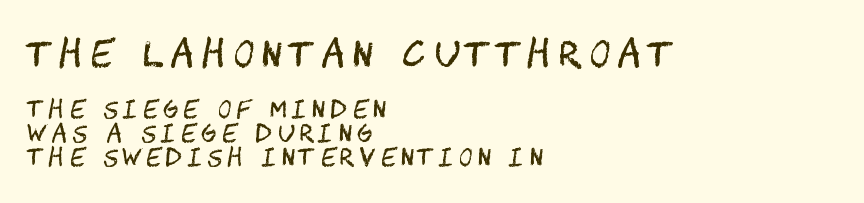
Layout note: lines flush left. Designer's note — italics off, roman on. Serifs: no, the terminals of the letterforms are clean. The font is comparable to plain body text, perhaps lighter.
